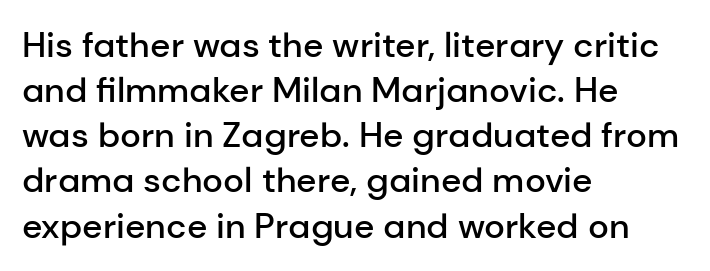
Typesetter's note: demi weight, one step under bold. This rendering features lettering with no underline. This sample keeps an unexceptional amount of space between lines. Note the varied advance widths — an 'i' is clearly narrower than an 'm'. A classic flush-left, rag-right setting is used for this passage. The typography opts for an upright posture over an oblique one.
